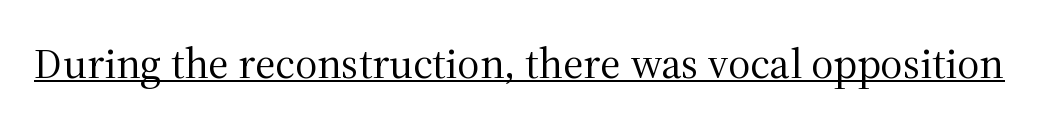
Is there an underline? Yes — a line sits under the letters. Inter-character spacing is left at the font's built-in metrics. Weight: regular or lighter. It's the straight-up-and-down kind of type.
